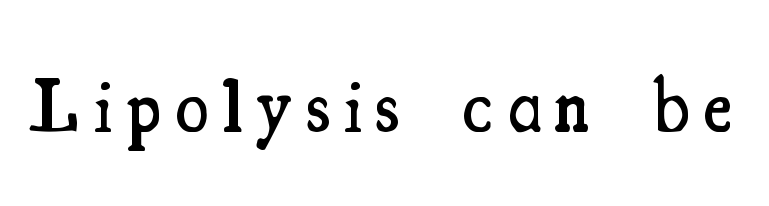
The image shows 75 px semibold, condensed serif type, upright; set not underlined; medium stroke contrast and a small x-height.
